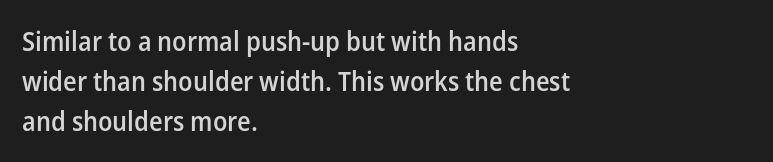
Q: Is the text bold? A: Semi-bold.
Q: Is the text italic (slanted)? A: No, it is upright.
Q: Is the text underlined? A: No.
Q: How is the paragraph aligned? A: Left-aligned.
Q: Is the spacing between letters normal or unusually wide? A: Normal.
Q: Is the spacing between lines tight, normal or loose? A: Normal.
